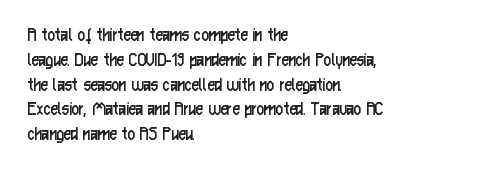
Each stroke keeps to a modest, everyday thickness or less. The type is set solid horizontally, with unmodified tracking. Italic: no, the glyphs are upright roman. In CSS terms this would be text-align: left.
